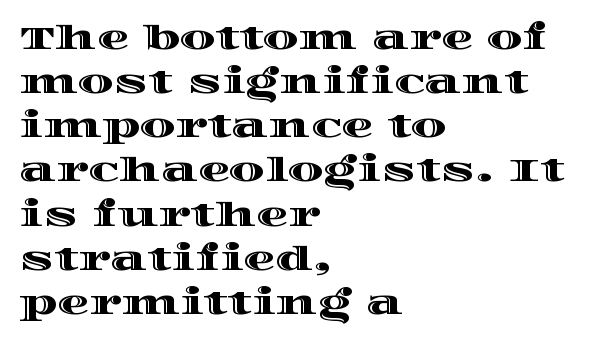
{"italic": "no", "width": "wide", "x_height": "large", "monospaced": "no", "underline": "no", "align": "left", "line_spacing": "normal", "line_spacing_ratio": 1.38, "letter_spacing": "normal", "letter_spacing_em": 0.0, "glyph_px": 32}
